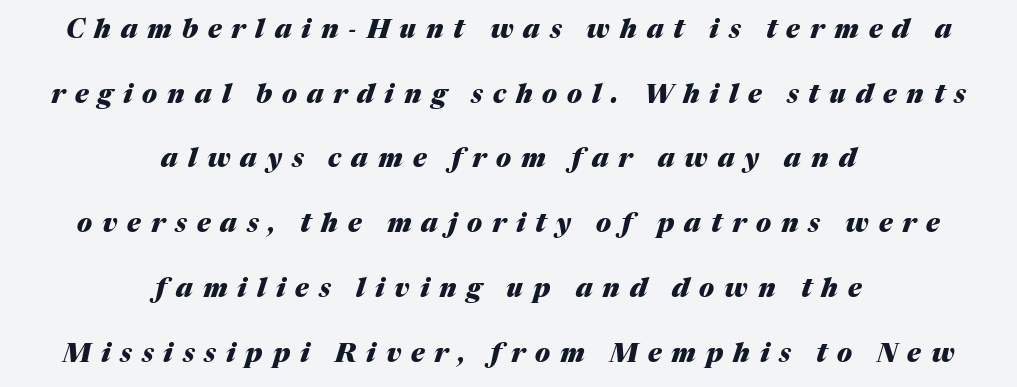
Q: Is the text bold? A: Yes.
Q: Is the text italic (slanted)? A: Yes, it leans right by about 17 degrees.
Q: Is the text underlined? A: No.
Q: How is the paragraph aligned? A: Centered.
Q: Is the spacing between letters normal or unusually wide? A: Unusually wide.
Q: Is the spacing between lines tight, normal or loose? A: Loose.
